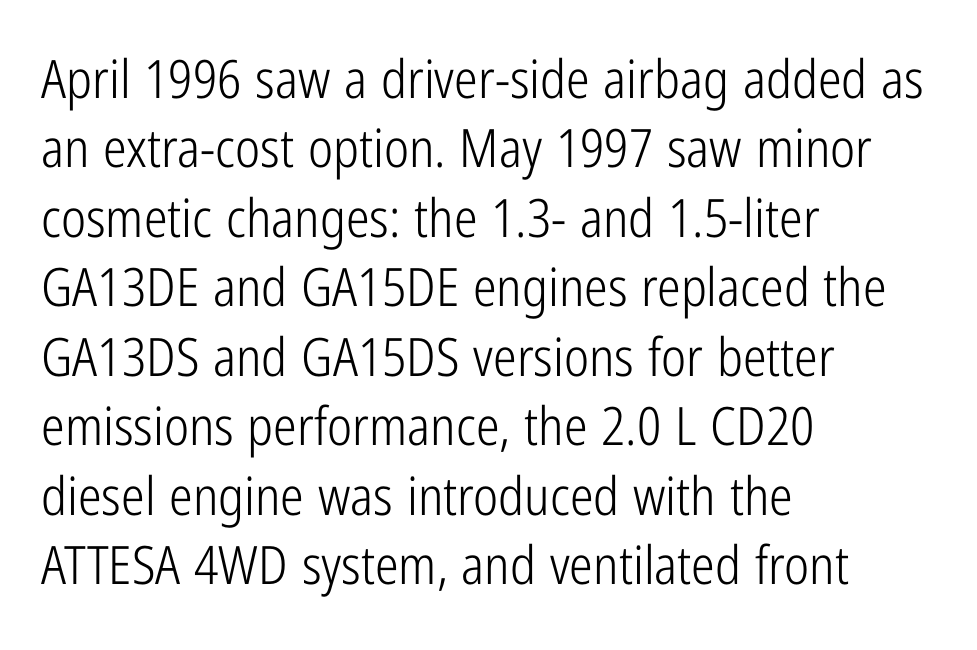
The image shows 53 px light, condensed sans-serif type, upright; set left-aligned, normal line spacing (1.31x), normal letter spacing, not underlined; low stroke contrast and a medium x-height.
